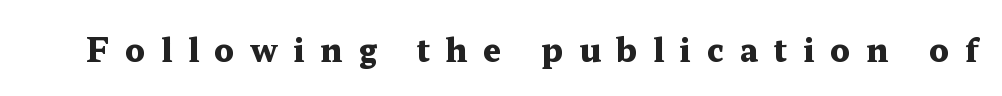
{"serif": "yes", "italic": "no", "bold": "yes", "weight": "heavy", "width": "wide", "stroke_contrast": "medium", "x_height": "medium", "monospaced": "no", "underline": "no", "letter_spacing": "wide", "letter_spacing_em": 0.49, "glyph_px": 32}
